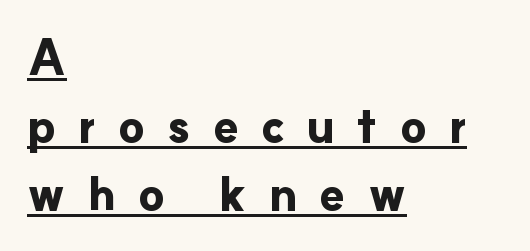
The image shows 47 px bold sans-serif type, upright; set left-aligned, normal line spacing (1.45x), unusually wide letter spacing (+0.46 em), underlined; low stroke contrast and a small x-height.
